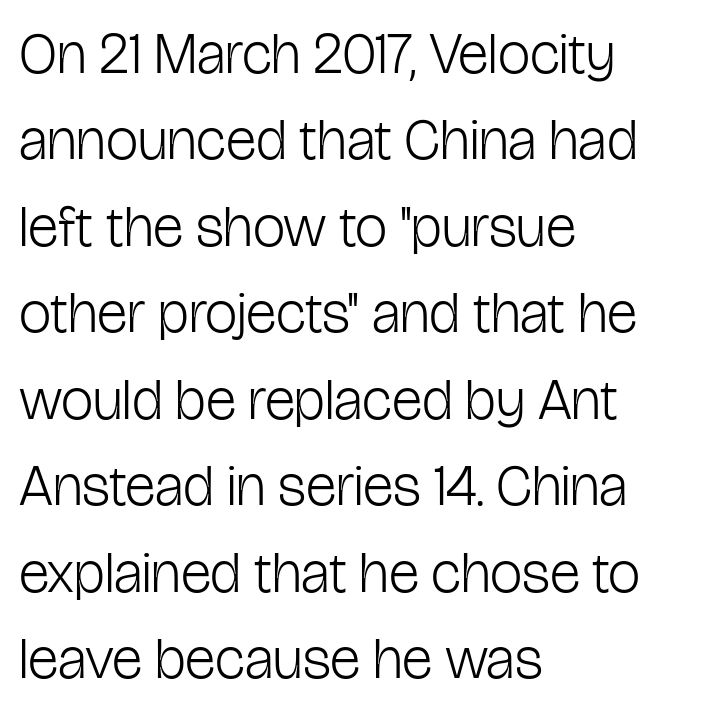
Upright lettering throughout. Nobody touched the tracking dial on this one. Summary of vertical rhythm: regular, with standard interline spacing. The paragraph has a hard left edge and a soft right edge.
